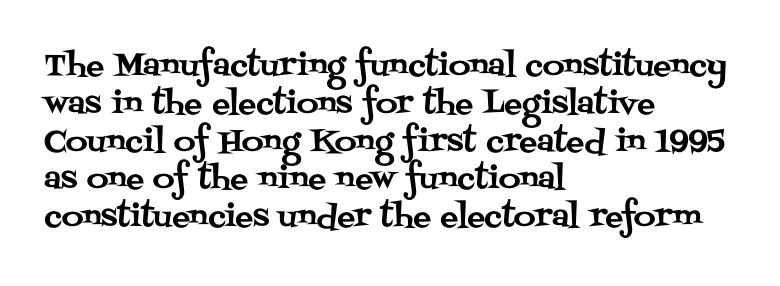
A typesetter would call this zero additional tracking. Ascenders rise straight up at ninety degrees. Interline gaps are of average width in this sample. Horizontally, the lines are justified to the leading edge only. Looks like regular typesetting: each glyph gets only the width it needs. The glyphs in this specimen are seriffed.
